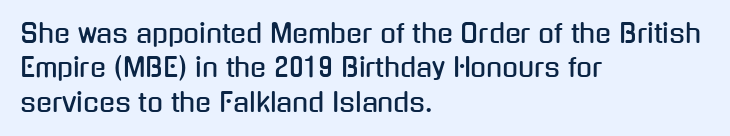
The image shows 26 px text type, upright; set left-aligned, normal line spacing (1.32x), normal letter spacing, not underlined.
